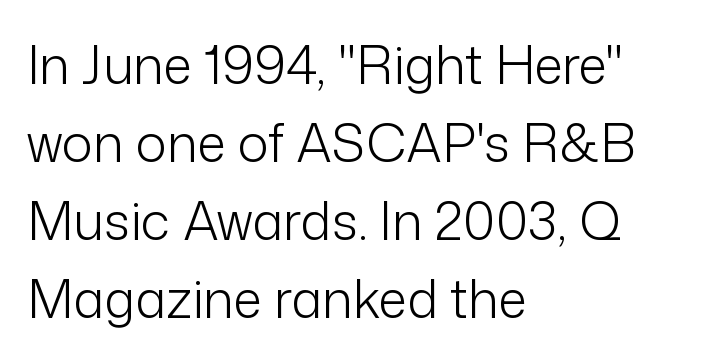
Q: Is the text bold? A: No.
Q: Is the text italic (slanted)? A: No, it is upright.
Q: Is the typeface a serif or a sans-serif typeface? A: Sans-serif.
Q: Is the text underlined? A: No.
Q: How is the paragraph aligned? A: Left-aligned.
Q: Is the spacing between letters normal or unusually wide? A: Normal.
Q: Is the spacing between lines tight, normal or loose? A: Normal.
Q: Width (condensed, normal, or wide)? A: Normal.
Q: Stroke contrast? A: Low.
Q: x-height? A: Medium.
Q: Monospaced? A: No.
